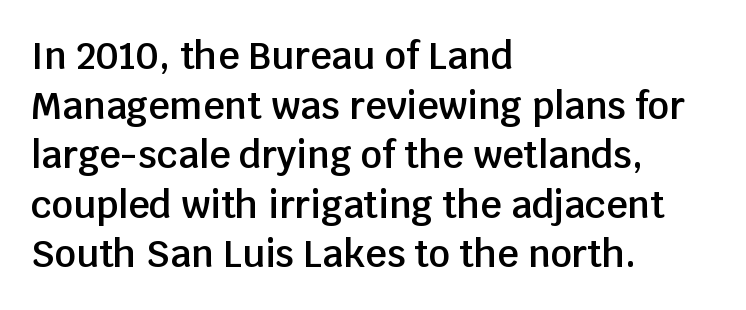
{"serif": "no", "italic": "no", "bold": "semi", "weight": "semibold", "width": "normal", "stroke_contrast": "low", "x_height": "large", "monospaced": "no", "underline": "no", "align": "left", "line_spacing": "normal", "line_spacing_ratio": 1.34, "letter_spacing": "normal", "letter_spacing_em": 0.0, "glyph_px": 37}
